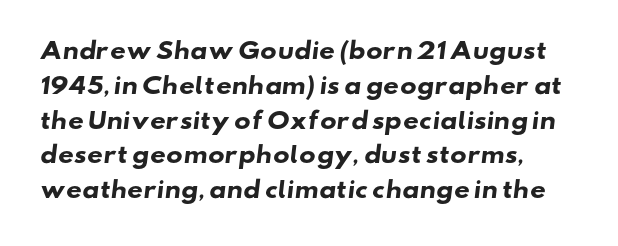
Q: Is the text bold? A: Yes.
Q: Is the text underlined? A: No.
Q: How is the paragraph aligned? A: Left-aligned.
Q: Is the spacing between letters normal or unusually wide? A: Normal.
Q: Is the spacing between lines tight, normal or loose? A: Normal.
